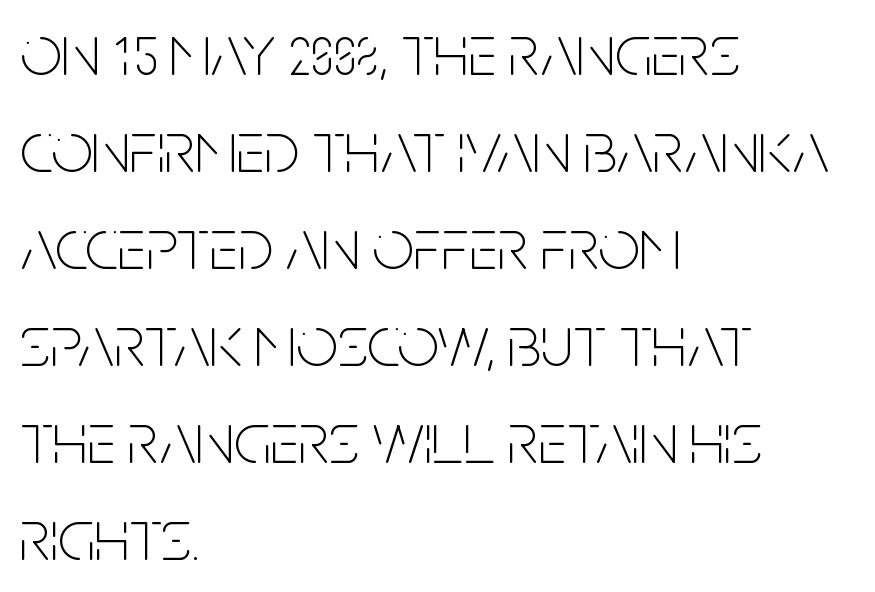
Is the block centered? No — it sits flush against the left margin. One glance says typical: line gaps are just what's usual. The weight would be labelled regular, book, light, or lighter still. No italicization has been applied; the sample stays upright. Stroke terminals: plain, sans-serif.
